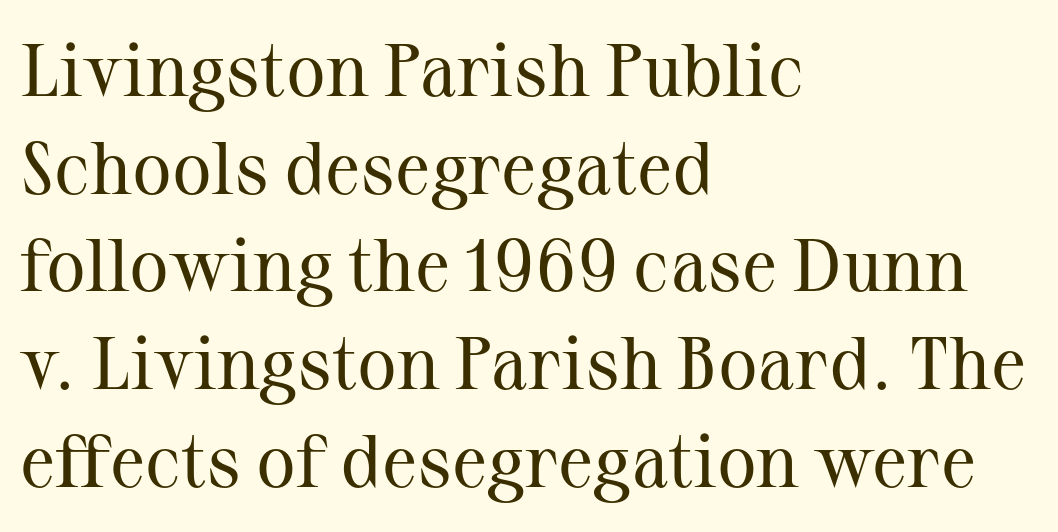
Letters have the restrained weight of plain body copy at most. You could not count columns in this text — the font is proportionally spaced. The setting favours the left margin, as ordinary paragraphs usually do. Note: serifs present on the glyphs. Horizontal bands of white between lines are of average thickness.
